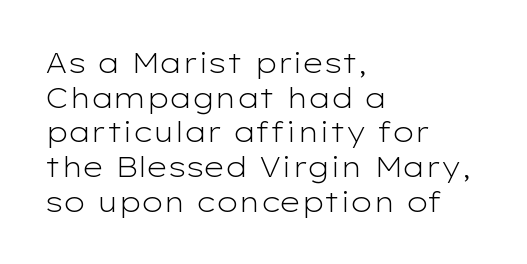
The characters are drawn with everyday or finer stroke widths. Observe the absence of serifs on each vertical stroke in this sample. No italicization has been applied; the sample stays upright. The face used here is proportionally spaced, like ordinary book or web type.
